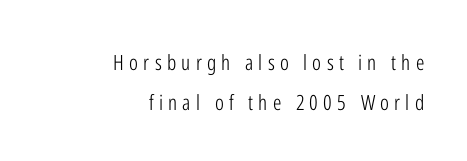
{"italic": "no", "bold": "no", "underline": "no", "align": "right", "line_spacing_ratio": 1.89, "letter_spacing": "wide", "letter_spacing_em": 0.25, "glyph_px": 21}
